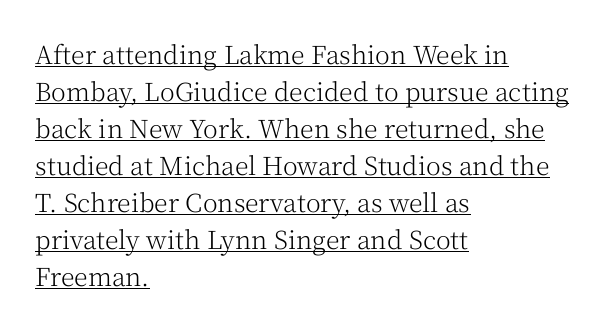
{"italic": "no", "bold": "no", "underline": "yes", "align": "left", "line_spacing": "normal", "line_spacing_ratio": 1.48, "letter_spacing": "normal", "letter_spacing_em": 0.0, "glyph_px": 25}
